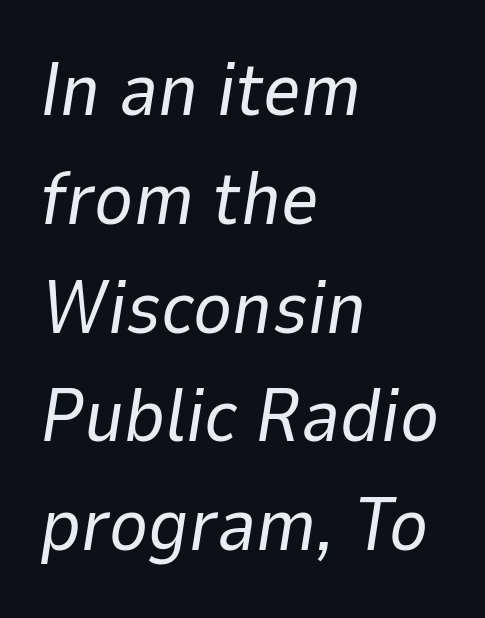
The image shows 74 px regular-weight type, italic (leaning right); set left-aligned, normal line spacing (1.47x), normal letter spacing, not underlined; low stroke contrast and a medium x-height.
